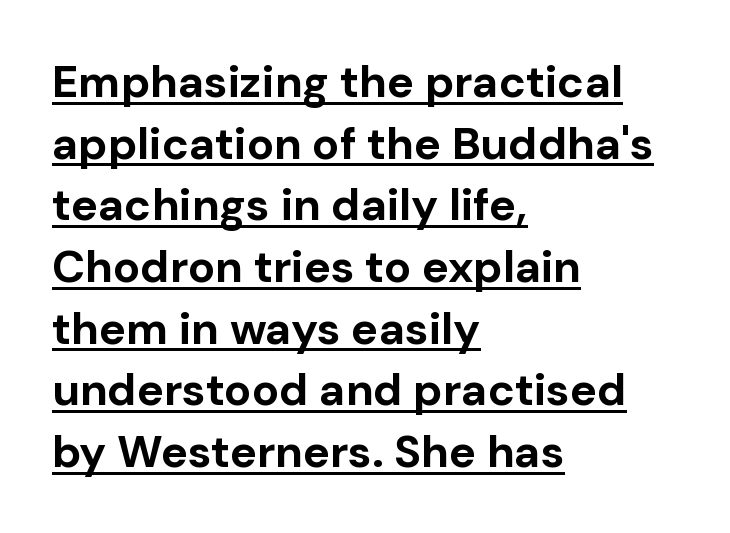
{"serif": "no", "italic": "no", "bold": "yes", "weight": "bold", "width": "normal", "stroke_contrast": "low", "x_height": "medium", "monospaced": "no", "underline": "yes", "align": "left", "line_spacing": "normal", "line_spacing_ratio": 1.37, "letter_spacing": "normal", "letter_spacing_em": 0.0, "glyph_px": 45}
